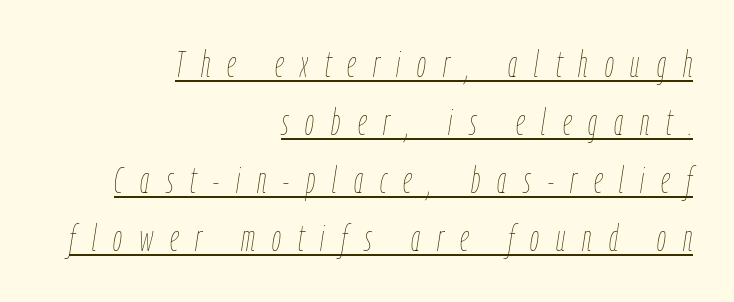
Q: Is the text bold? A: No.
Q: Is the text italic (slanted)? A: Yes, it leans right by about 9 degrees.
Q: Is the text underlined? A: Yes.
Q: How is the paragraph aligned? A: Right-aligned.
Q: Is the spacing between letters normal or unusually wide? A: Unusually wide.
Q: Is the spacing between lines tight, normal or loose? A: Normal.
Q: Width (condensed, normal, or wide)? A: Condensed.
Q: Stroke contrast? A: Low.
Q: x-height? A: Medium.
Q: Monospaced? A: No.
